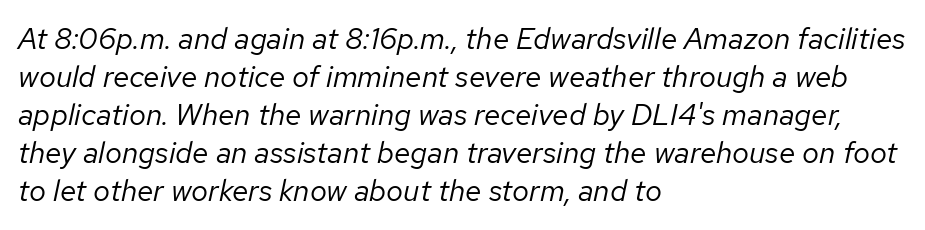
Q: Is the text bold? A: No.
Q: Is the text italic (slanted)? A: Yes, it leans right by about 12 degrees.
Q: Is the text underlined? A: No.
Q: How is the paragraph aligned? A: Left-aligned.
Q: Is the spacing between letters normal or unusually wide? A: Normal.
Q: Is the spacing between lines tight, normal or loose? A: Normal.
Q: Width (condensed, normal, or wide)? A: Normal.
Q: Stroke contrast? A: Low.
Q: x-height? A: Medium.
Q: Monospaced? A: No.
